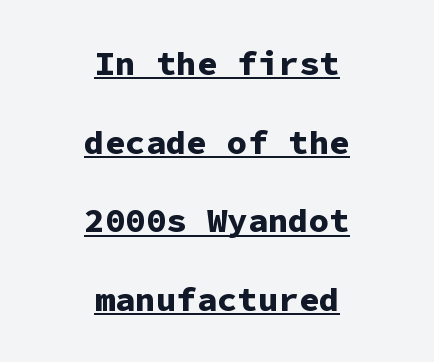
Airy leading. It's the straight-up-and-down kind of type. Here the designer chose a console-style face with uniform glyph widths. The sample has been set heavy, in full bold. The words here are underlined.
